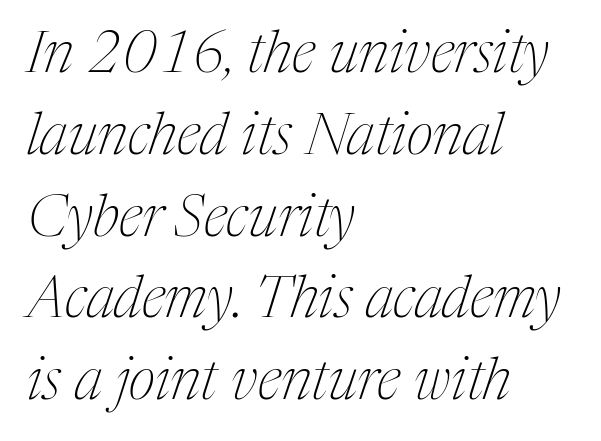
{"serif": "yes", "italic": "yes", "lean": "right", "slant_degrees": 17, "bold": "no", "weight": "thin", "width": "condensed", "stroke_contrast": "medium", "x_height": "medium", "monospaced": "no", "underline": "no", "align": "left", "line_spacing": "normal", "line_spacing_ratio": 1.41, "letter_spacing": "normal", "letter_spacing_em": 0.0, "glyph_px": 58}
